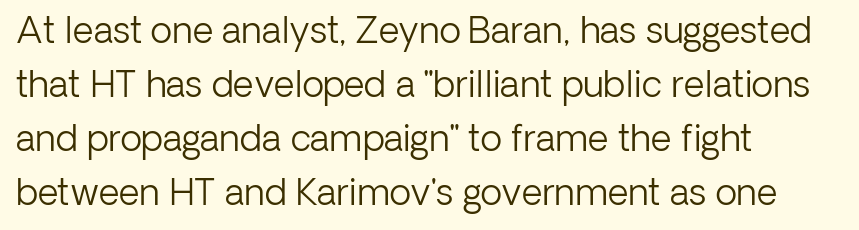
Q: Is the text bold? A: No.
Q: Is the text italic (slanted)? A: No, it is upright.
Q: Is the typeface a serif or a sans-serif typeface? A: Sans-serif.
Q: Is the text underlined? A: No.
Q: How is the paragraph aligned? A: Left-aligned.
Q: Is the spacing between letters normal or unusually wide? A: Normal.
Q: Is the spacing between lines tight, normal or loose? A: Normal.
Q: Width (condensed, normal, or wide)? A: Normal.
Q: Stroke contrast? A: Low.
Q: x-height? A: Medium.
Q: Monospaced? A: No.
